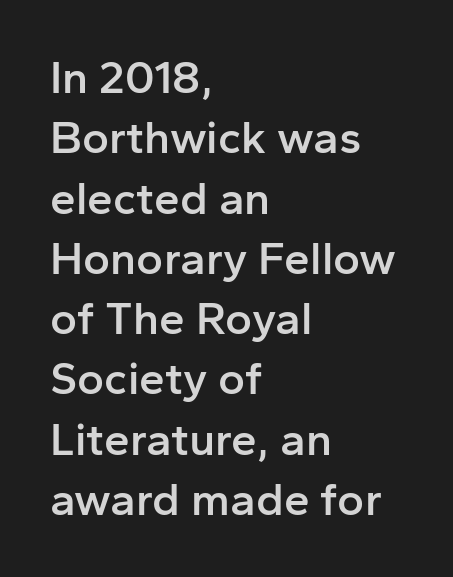
{"serif": "no", "italic": "no", "bold": "semi", "weight": "semibold", "width": "normal", "stroke_contrast": "low", "x_height": "medium", "monospaced": "no", "underline": "no", "align": "left", "line_spacing": "normal", "line_spacing_ratio": 1.31, "letter_spacing": "normal", "letter_spacing_em": 0.0, "glyph_px": 46}
